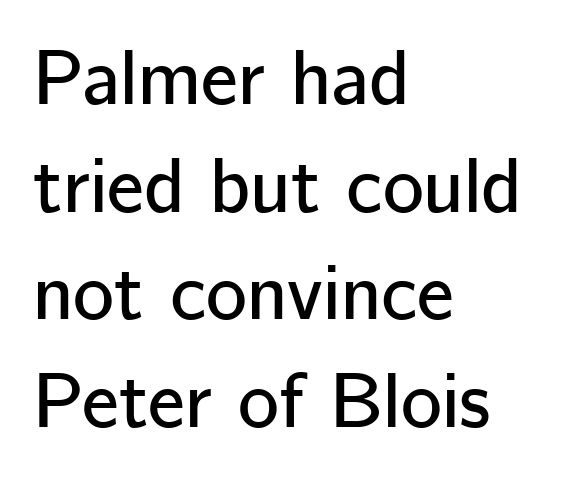
Characters follow at the spacing the type designer built in. Underline: absent. The lettering stays uniformly vertical, giving the passage a roman look. The typeface chosen for these lines omits serifs. Here the designer chose a conventional face with non-uniform glyph widths.
